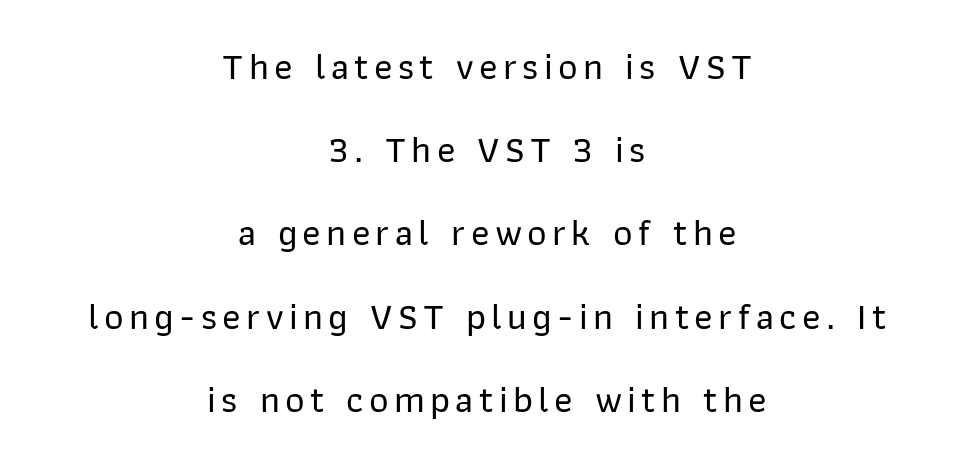
The font family rendered here belongs to the sans-serif group. Successive baselines arrive slowly, with a big drop between each. These lines stack symmetrically, like a column narrowing and widening about its center. The gap between lines stays unmarked. The passage shown is typed in a proportional face where columns would drift.
